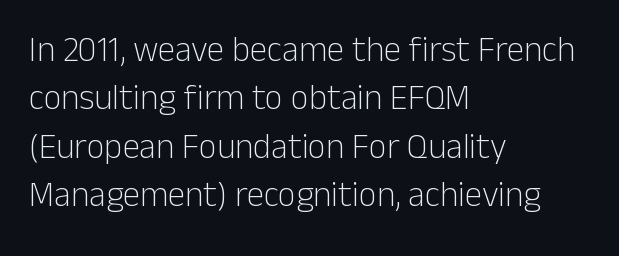
Q: Is the text bold? A: No.
Q: Is the text italic (slanted)? A: No, it is upright.
Q: Is the typeface a serif or a sans-serif typeface? A: Sans-serif.
Q: Is the text underlined? A: No.
Q: How is the paragraph aligned? A: Left-aligned.
Q: Is the spacing between letters normal or unusually wide? A: Normal.
Q: Is the spacing between lines tight, normal or loose? A: Normal.
Q: Width (condensed, normal, or wide)? A: Normal.
Q: Stroke contrast? A: Low.
Q: x-height? A: Medium.
Q: Monospaced? A: No.
